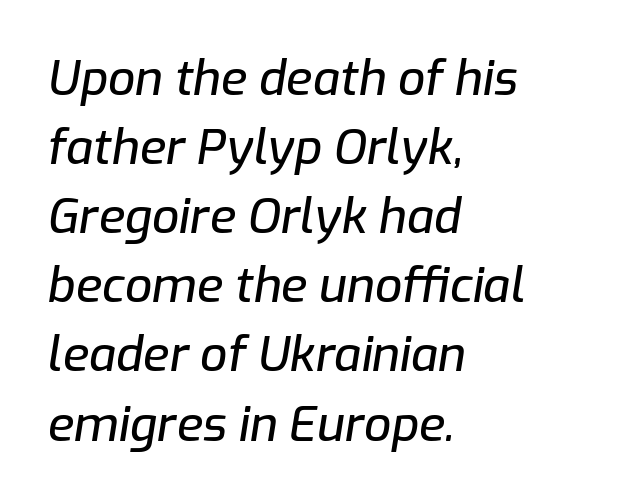
{"italic": "yes", "lean": "right", "slant_degrees": 9, "width": "normal", "stroke_contrast": "low", "x_height": "medium", "monospaced": "no", "underline": "no", "align": "left", "line_spacing": "normal", "line_spacing_ratio": 1.44, "letter_spacing": "normal", "letter_spacing_em": 0.0, "glyph_px": 48}
